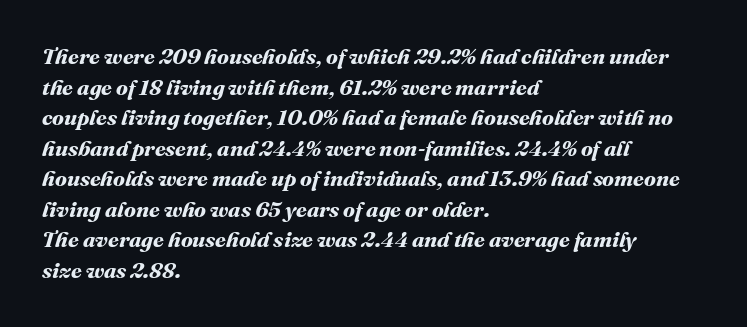
{"bold": "yes", "underline": "no", "align": "left", "line_spacing": "normal", "line_spacing_ratio": 1.39, "letter_spacing": "normal", "letter_spacing_em": 0.0, "glyph_px": 22}
